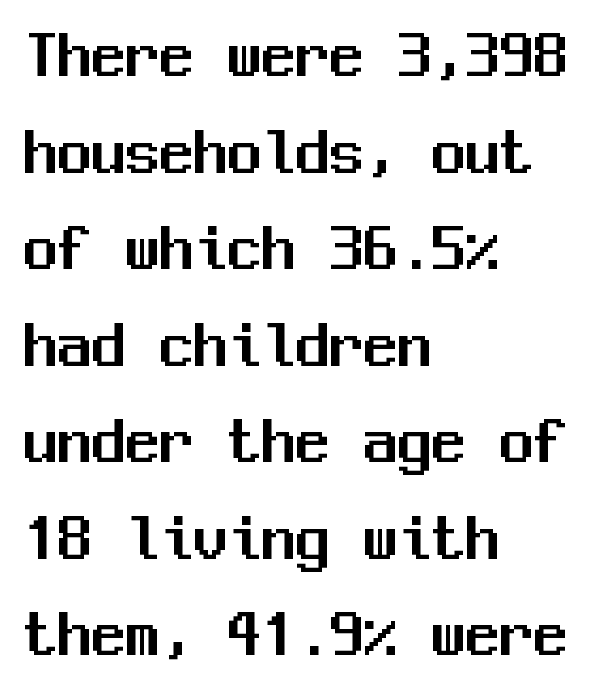
Fixed-width glyphs throughout — classic coding-font behaviour. These lines sit exactly where default settings would place them. Students, note that the glyphs here touch the page at normal intervals. Line starts are locked; line ends wander. The specimen reads as upright at a glance.
